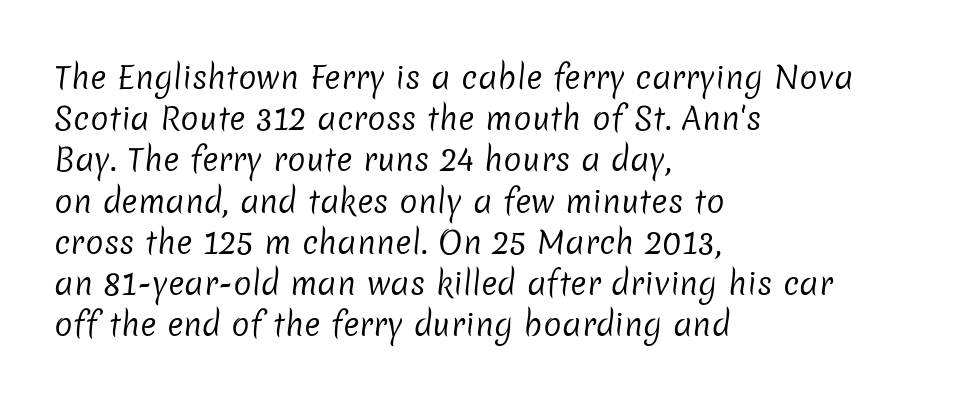
{"serif": "no", "bold": "no", "weight": "regular", "width": "normal", "stroke_contrast": "low", "x_height": "medium", "monospaced": "no", "underline": "no", "align": "left", "line_spacing": "normal", "line_spacing_ratio": 1.33, "letter_spacing": "normal", "letter_spacing_em": 0.0, "glyph_px": 31}
